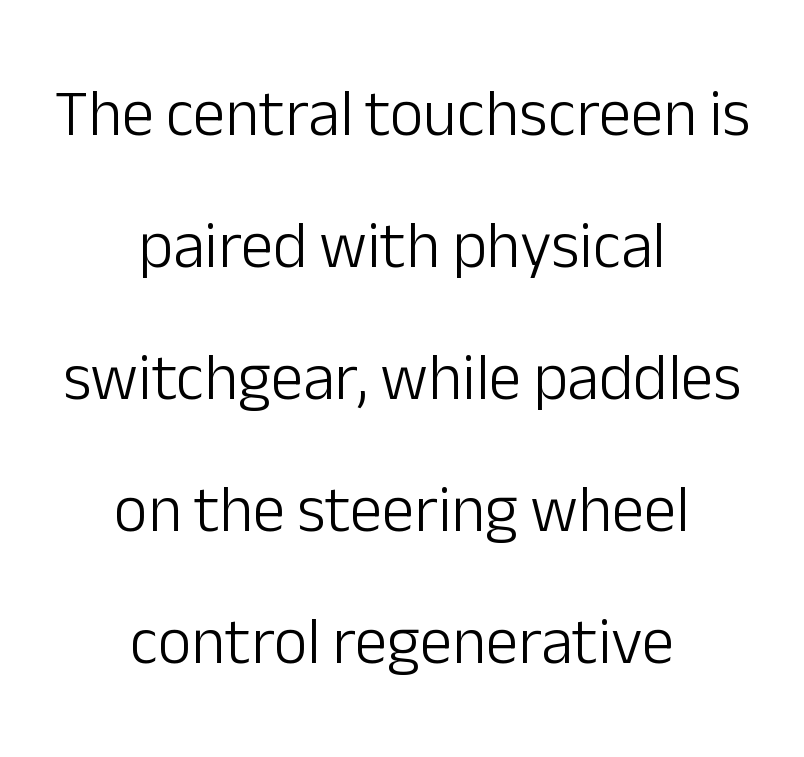
{"serif": "no", "italic": "no", "bold": "no", "weight": "light", "width": "normal", "stroke_contrast": "low", "x_height": "medium", "monospaced": "no", "underline": "no", "align": "center", "line_spacing": "loose", "line_spacing_ratio": 2.03, "letter_spacing": "normal", "letter_spacing_em": 0.0, "glyph_px": 65}
